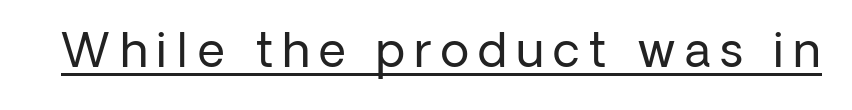
The image shows 47 px regular-weight sans-serif type, upright; set unusually wide letter spacing (+0.2 em), underlined; low stroke contrast and a medium x-height.
